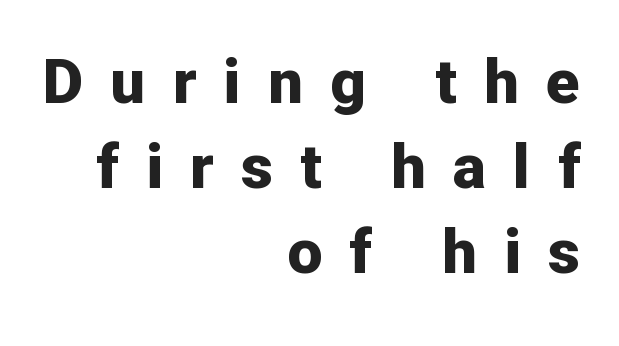
Character widths vary here, with narrow letters taking less room than wide ones. Examine the stroke ends and you'll find no serifs. Is there any slant? The stems are plumb. The lines are quadded right. Underlining? Definitely not there.
